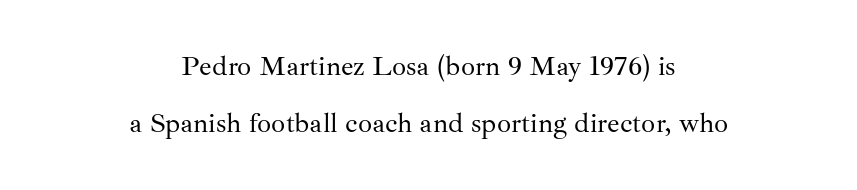
Rows of type keep a wide berth in the vertical direction. Each letter's strokes conclude with small projecting serifs. Unbolded letterforms with no extra heft. This sample uses an upright cut, with every glyph sitting square on the baseline. Bare-footed words on every line.
